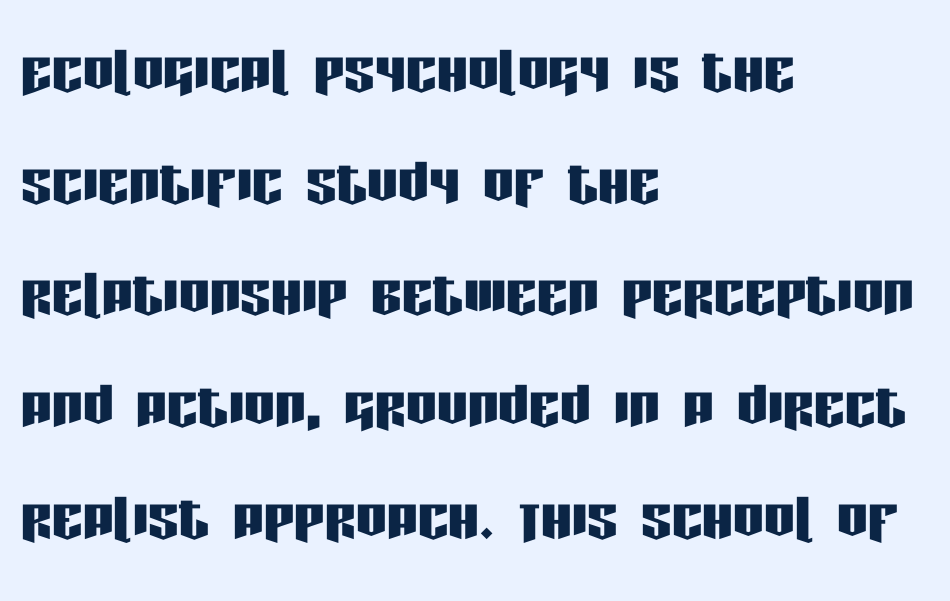
Here the designer chose a conventional face with non-uniform glyph widths. Characters remain perfectly vertical along every line. The letters sit at their default tracking, neither squeezed nor spread. Baseline-to-baseline distance is the conventional proportion of letter height.
